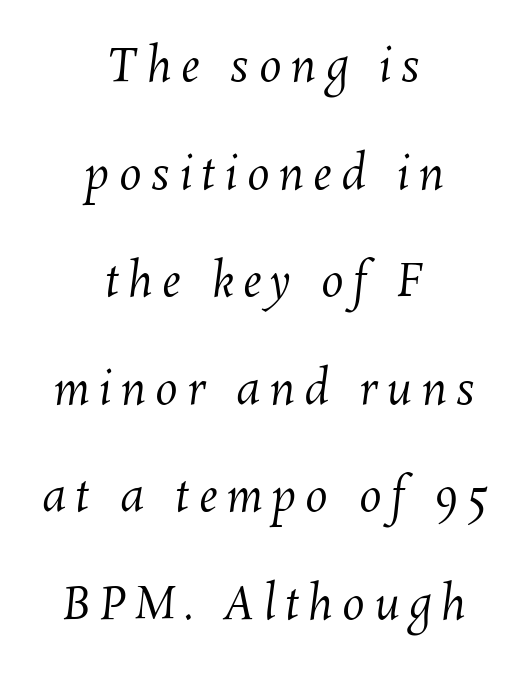
The image shows 45 px regular-weight type; set centered, loose line spacing (2.39x), unusually wide letter spacing (+0.21 em), not underlined; medium stroke contrast and a medium x-height.
